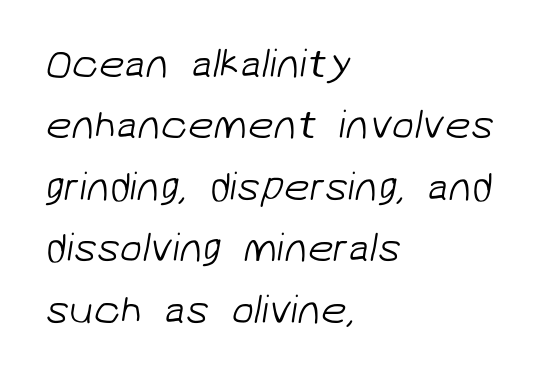
{"serif": "no", "bold": "no", "weight": "light", "width": "normal", "stroke_contrast": "low", "x_height": "medium", "monospaced": "no", "underline": "no", "align": "left", "line_spacing": "normal", "line_spacing_ratio": 1.5, "letter_spacing": "normal", "letter_spacing_em": 0.0, "glyph_px": 41}
